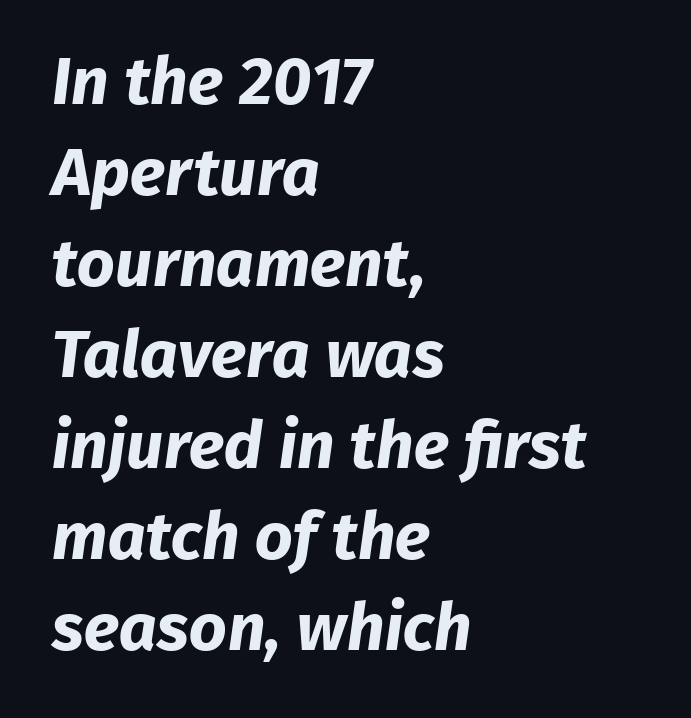
{"serif": "no", "bold": "yes", "weight": "bold", "width": "normal", "stroke_contrast": "low", "x_height": "medium", "monospaced": "no", "underline": "no", "align": "left", "line_spacing": "normal", "line_spacing_ratio": 1.38, "letter_spacing": "normal", "letter_spacing_em": 0.0, "glyph_px": 66}
